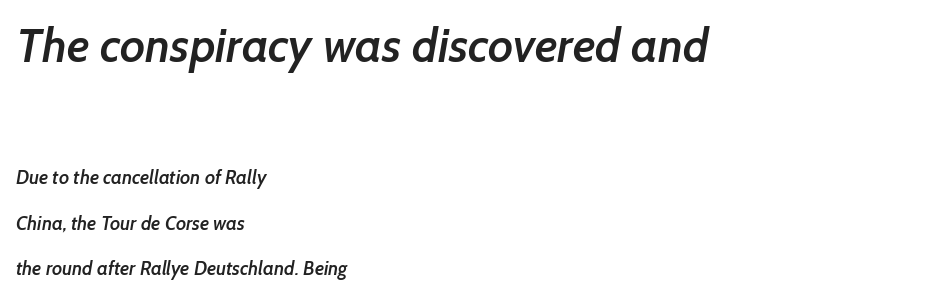
{"serif": "no", "bold": "semi", "weight": "semibold", "width": "normal", "stroke_contrast": "low", "x_height": "medium", "monospaced": "no", "underline": "no", "align": "left", "line_spacing": "loose", "line_spacing_ratio": 2.38, "letter_spacing": "normal", "letter_spacing_em": 0.0, "larger_block": "first", "size_ratio": 2.47, "glyph_px": 47}
